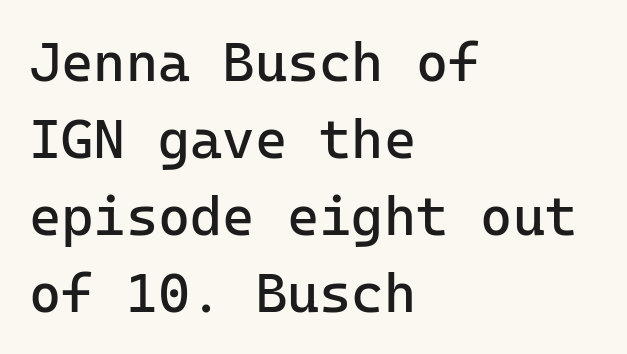
The image shows 55 px regular-weight sans-serif type, upright, monospaced; set left-aligned, normal line spacing (1.4x), normal letter spacing, not underlined; low stroke contrast and a medium x-height.
